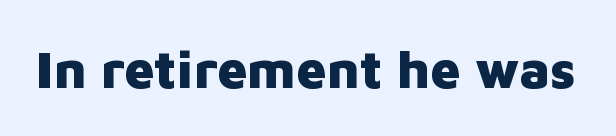
Q: Is the text bold? A: Yes.
Q: Is the text italic (slanted)? A: No, it is upright.
Q: Is the typeface a serif or a sans-serif typeface? A: Sans-serif.
Q: Is the text underlined? A: No.
Q: Is the spacing between letters normal or unusually wide? A: Normal.
Q: Width (condensed, normal, or wide)? A: Normal.
Q: Stroke contrast? A: Low.
Q: x-height? A: Medium.
Q: Monospaced? A: No.
